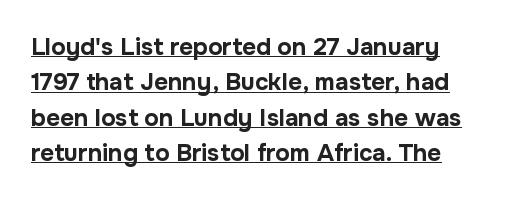
The image shows 24 px bold type, upright; set normal line spacing (1.47x), normal letter spacing, underlined.
